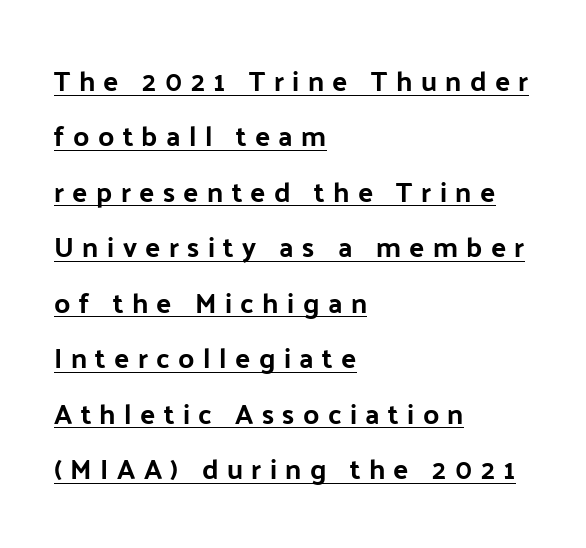
The lettering is marked with a stroke running underneath it. Letterform terminals end flat and unadorned throughout the passage. Whoever set this chose breathing room over compactness in the vertical rhythm. Varying glyph widths throughout — classic text-font behaviour. The lines in this sample share a left origin and differ only in where they stop.
